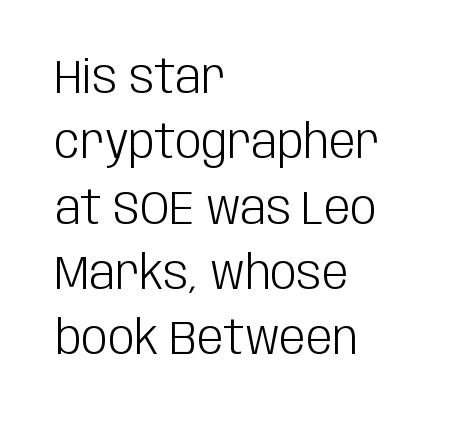
I'd call this a sans setting — the letters go barefoot. Students, note that the glyphs here touch the page at normal intervals. A bare baseline throughout the passage. One-word summary of the alignment: left. One glance says typical: line gaps are just what's usual.
